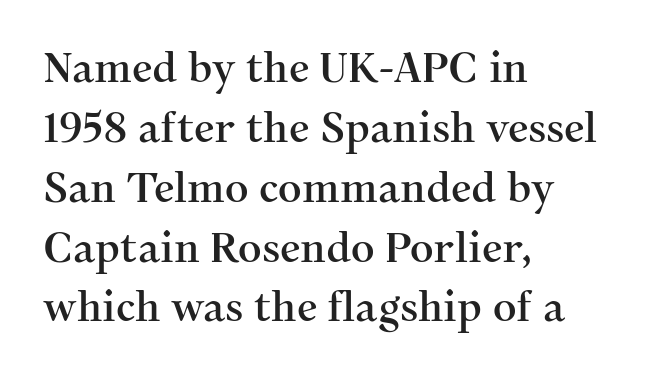
The image shows 41 px serif type, upright; set left-aligned, normal line spacing (1.46x), normal letter spacing, not underlined; medium stroke contrast and a medium x-height.
